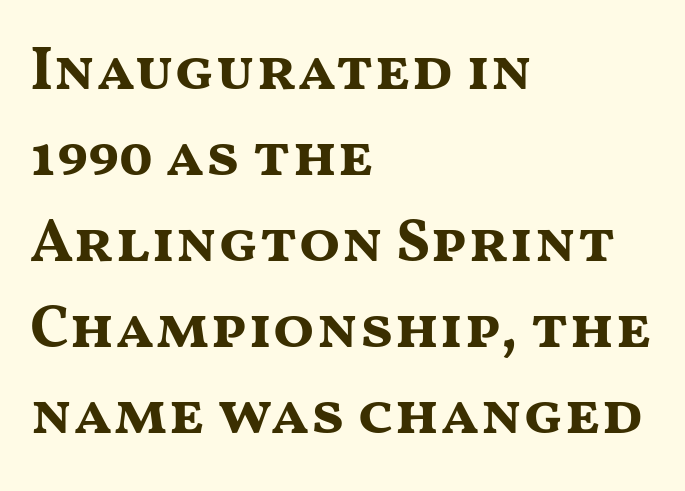
The space directly below the letters is spotless. The passage shown is typed in a proportional face where columns would drift. Each letter's strokes conclude bluntly, with no projecting serifs. Is the type bold? Yes — the strokes are clearly thick and heavy. Italic? Not at all — the glyphs are vertical.
